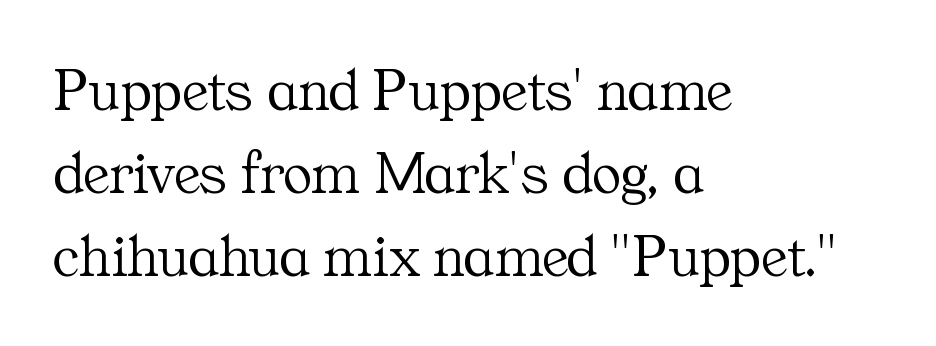
The image shows 61 px light serif type, upright; set left-aligned, normal line spacing (1.36x), normal letter spacing, not underlined; medium stroke contrast and a medium x-height.
